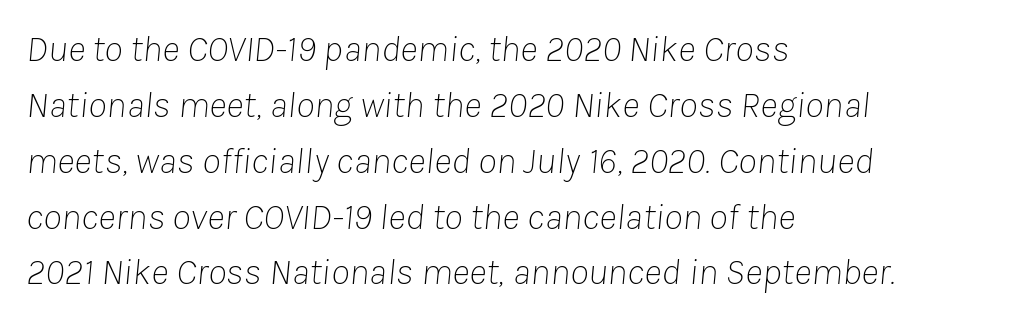
The image shows 38 px thin type, italic (leaning right); set left-aligned, normal line spacing (1.47x), normal letter spacing, not underlined; low stroke contrast and a medium x-height.
